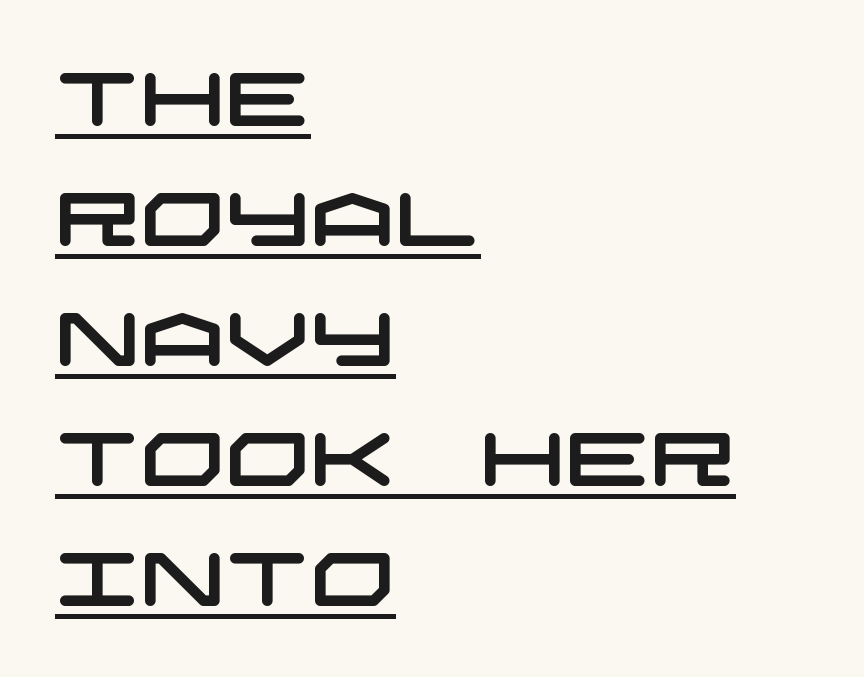
Q: Is the typeface a serif or a sans-serif typeface? A: Sans-serif.
Q: Is the text underlined? A: Yes.
Q: How is the paragraph aligned? A: Left-aligned.
Q: Is the spacing between letters normal or unusually wide? A: Normal.
Q: Is the spacing between lines tight, normal or loose? A: Normal.
Q: Width (condensed, normal, or wide)? A: Wide.
Q: Stroke contrast? A: Low.
Q: x-height? A: Large.
